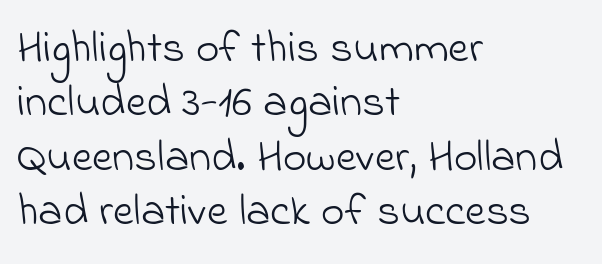
The horizontal fit of the characters is conventional and even. The paragraph has a hard left edge and a soft right edge. Here the designer chose a conventional face with non-uniform glyph widths. These lines are composed in type without serifs. The baseline area is clear. Weight: in the light-to-regular range.
